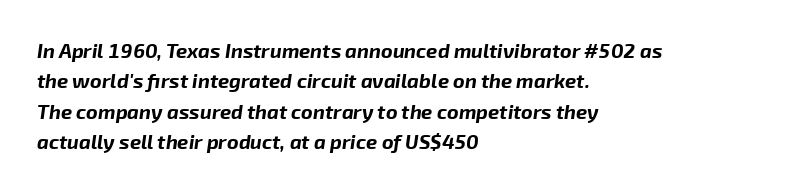
Casual observation: everything's shoved over to the left. The rows are spaced the way most documents space them. An italicized treatment has been applied to the whole sample. Only glyphs here, with clear space below each row. The type is set solid horizontally, with unmodified tracking. The glyphs have the mass of a bold cut.
